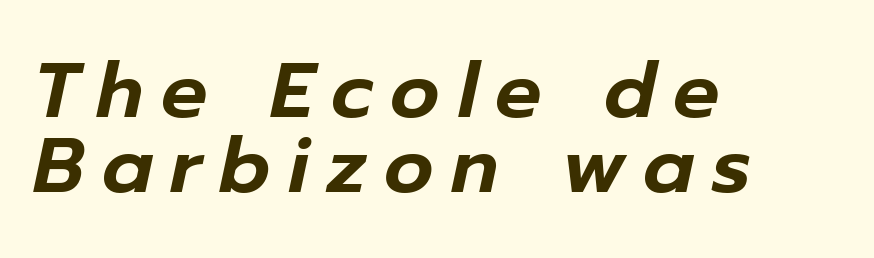
Would a proofreader flag this as italicized? Yes. Tightly led — the rows are bunched. How are the letters spaced? Widely, with obvious added tracking. Has an underline been added? It has not.
